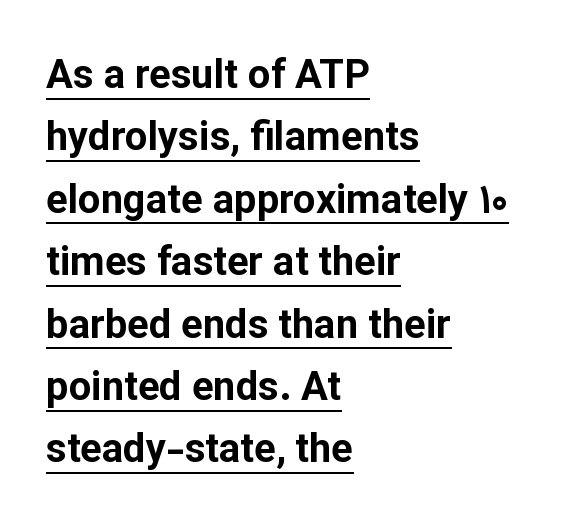
Words appear dense and cohesive because spacing is normal. Type style note: lacks serifs. Here the designer chose a conventional face with non-uniform glyph widths. Style check: upright. This sample is left-justified, so line endings fall wherever the words run out. A typesetter would call this leading conventional body-copy spacing.
